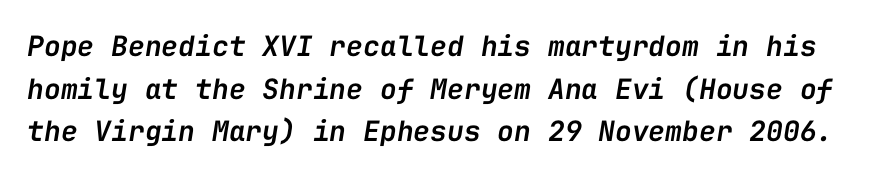
The strip under each line holds only bare page. Evenly set lines give the paragraph a standard silhouette. Is this a fixed-width face? Yes — each glyph sits in an identical cell. These lines keep a tight, regular rhythm from letter to letter. Style check: oblique.
